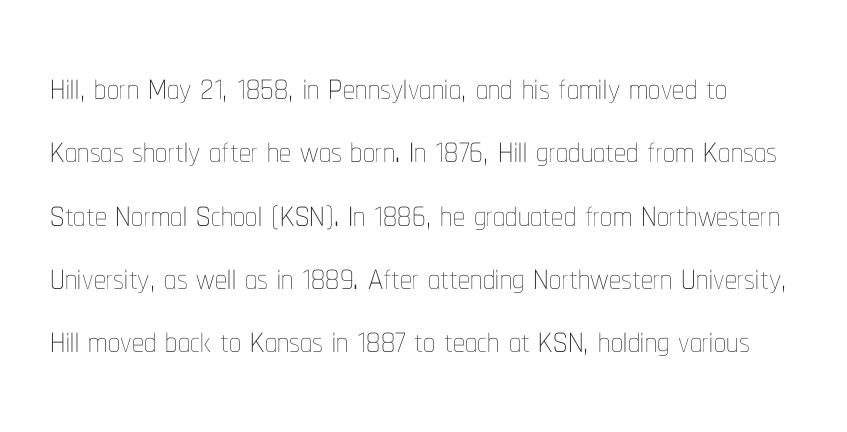
Tracking here is standard; glyphs follow each other at the usual distance. Each stroke keeps to a modest, everyday thickness or less. The baseline area is clear. Think of a printed novel: that variable character pitch is what you see here. The rows are spaced the way most documents space them. Is there any slant? The stems are plumb.
